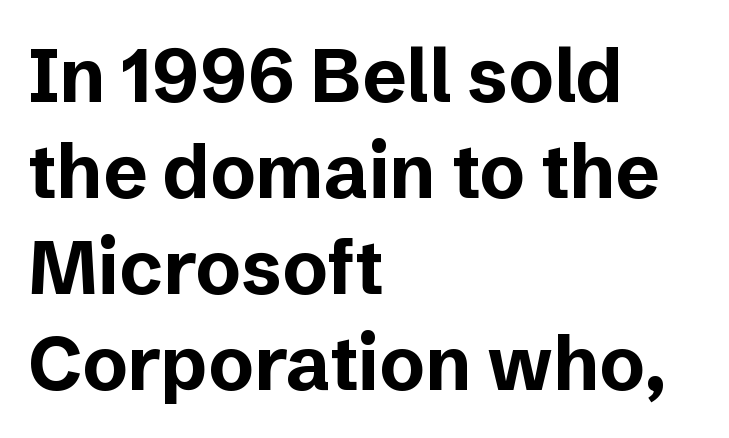
{"serif": "no", "italic": "no", "bold": "yes", "weight": "bold", "width": "normal", "stroke_contrast": "low", "x_height": "medium", "monospaced": "no", "underline": "no", "align": "left", "line_spacing": "normal", "line_spacing_ratio": 1.28, "letter_spacing": "normal", "letter_spacing_em": 0.0, "glyph_px": 75}
